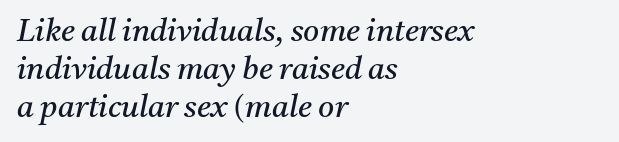
Descender tails drop into unmarked territory. Varying glyph widths throughout — classic text-font behaviour. Teacher's note: observe the even left margin — that is flush-left alignment. Words appear dense and cohesive because spacing is normal. The font sits on the lighter half of the weight spectrum, regular included. The passage shown is typeset with a serif family.
